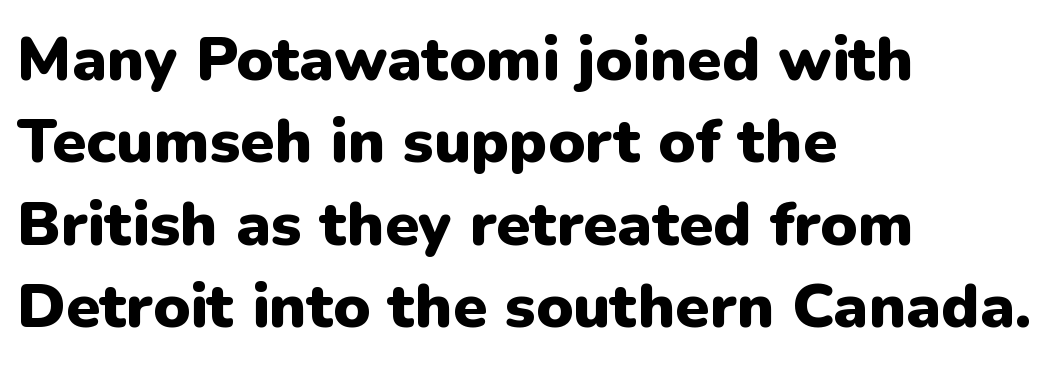
{"serif": "no", "italic": "no", "bold": "yes", "weight": "heavy", "width": "normal", "stroke_contrast": "low", "x_height": "medium", "monospaced": "no", "underline": "no", "align": "left", "line_spacing": "normal", "line_spacing_ratio": 1.33, "letter_spacing": "normal", "letter_spacing_em": 0.0, "glyph_px": 62}
